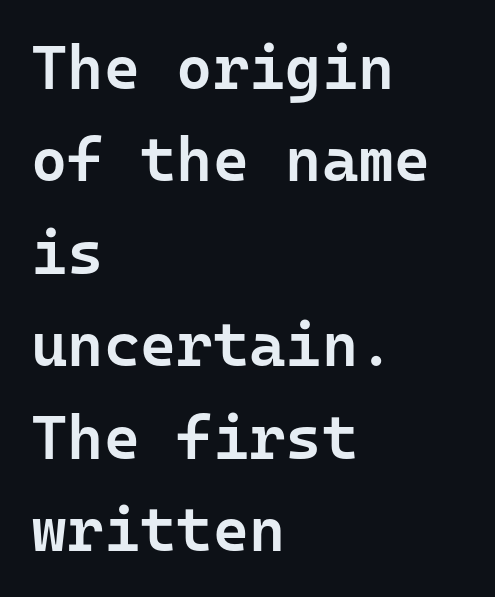
Q: Is the text bold? A: Semi-bold.
Q: Is the text italic (slanted)? A: No, it is upright.
Q: Is the typeface a serif or a sans-serif typeface? A: Sans-serif.
Q: Is the text underlined? A: No.
Q: How is the paragraph aligned? A: Left-aligned.
Q: Is the spacing between letters normal or unusually wide? A: Normal.
Q: Is the spacing between lines tight, normal or loose? A: Normal.
Q: Width (condensed, normal, or wide)? A: Normal.
Q: Stroke contrast? A: Low.
Q: x-height? A: Medium.
Q: Monospaced? A: Yes.
